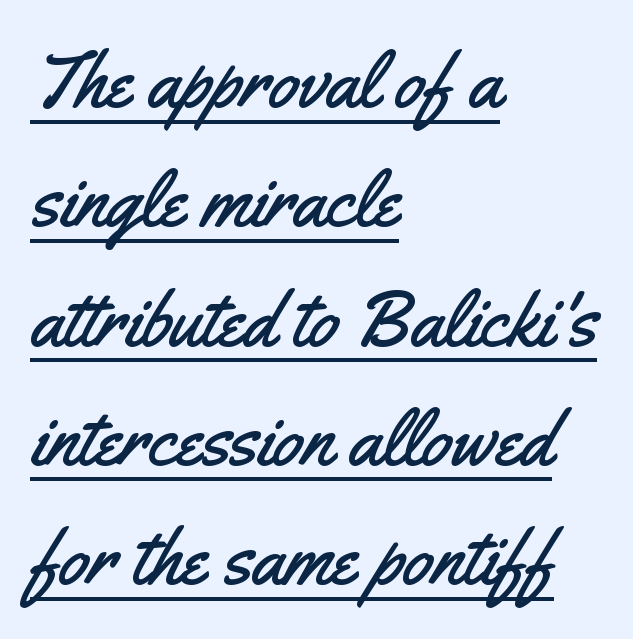
{"serif": "no", "width": "condensed", "stroke_contrast": "medium", "x_height": "small", "monospaced": "no", "underline": "yes", "align": "left", "line_spacing": "normal", "line_spacing_ratio": 1.51, "letter_spacing": "normal", "letter_spacing_em": 0.0, "glyph_px": 79}
